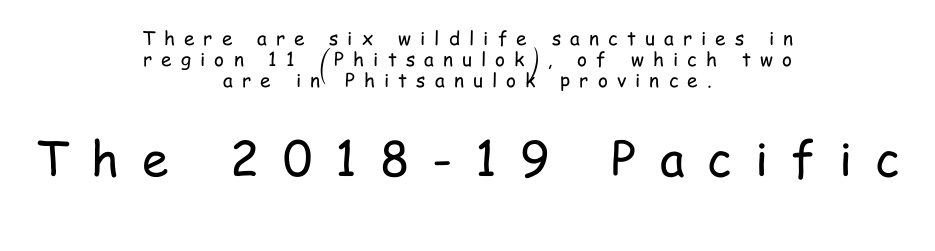
Q: Is the text bold? A: No.
Q: Is the text italic (slanted)? A: No, it is upright.
Q: Is the typeface a serif or a sans-serif typeface? A: Sans-serif.
Q: Is the text underlined? A: No.
Q: How is the paragraph aligned? A: Centered.
Q: Is the spacing between letters normal or unusually wide? A: Unusually wide.
Q: Is the spacing between lines tight, normal or loose? A: Tight.
Q: Which block of text is set in a larger size, the first (top) or the second (bottom)? A: The second (bottom) one.
Q: Width (condensed, normal, or wide)? A: Condensed.
Q: Stroke contrast? A: Low.
Q: x-height? A: Medium.
Q: Monospaced? A: No.
